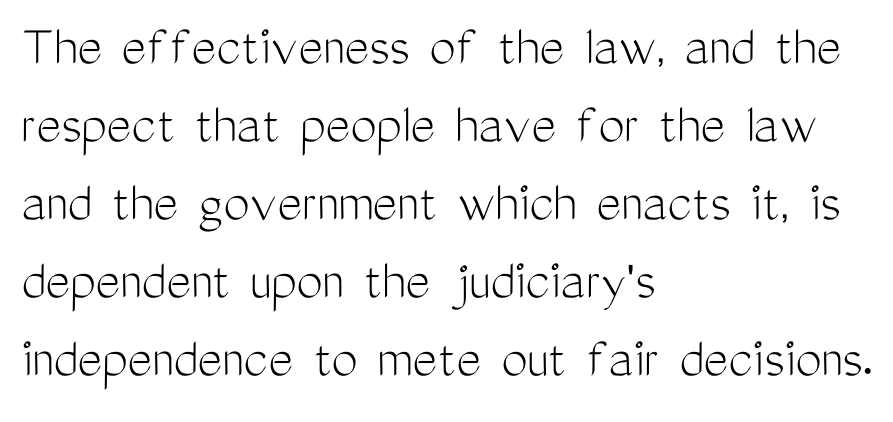
{"serif": "no", "italic": "no", "bold": "no", "weight": "light", "width": "condensed", "stroke_contrast": "medium", "x_height": "medium", "monospaced": "no", "underline": "no", "align": "left", "line_spacing": "normal", "line_spacing_ratio": 1.32, "letter_spacing": "normal", "letter_spacing_em": 0.0, "glyph_px": 59}
